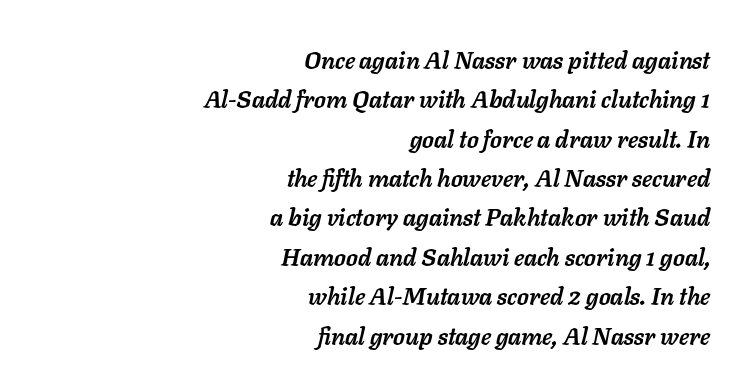
{"italic": "yes", "lean": "right", "slant_degrees": 11, "bold": "yes", "underline": "no", "align": "right", "line_spacing": "normal", "line_spacing_ratio": 1.64, "letter_spacing": "normal", "letter_spacing_em": 0.0, "glyph_px": 24}
